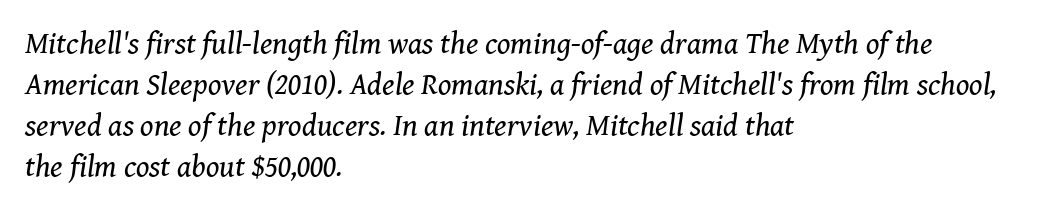
The image shows 31 px regular-weight serif type, italic (leaning right); set left-aligned, normal line spacing (1.32x), normal letter spacing, not underlined; medium stroke contrast and a medium x-height.
